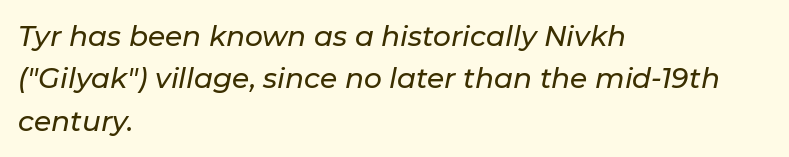
{"italic": "yes", "lean": "right", "slant_degrees": 11, "width": "normal", "stroke_contrast": "low", "x_height": "medium", "monospaced": "no", "underline": "no", "align": "left", "line_spacing": "normal", "line_spacing_ratio": 1.51, "letter_spacing": "normal", "letter_spacing_em": 0.0, "glyph_px": 28}
